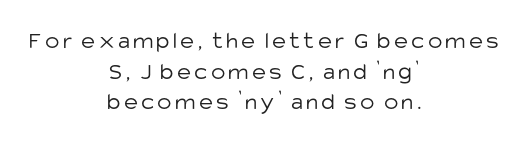
{"italic": "no", "bold": "no", "underline": "no", "align": "center", "line_spacing": "normal", "line_spacing_ratio": 1.28, "glyph_px": 24}
